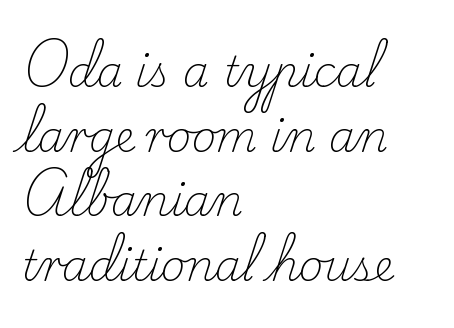
{"serif": "yes", "bold": "no", "weight": "light", "width": "normal", "stroke_contrast": "low", "x_height": "small", "monospaced": "no", "underline": "no", "align": "left", "line_spacing": "normal", "line_spacing_ratio": 1.54, "letter_spacing": "normal", "letter_spacing_em": 0.0, "glyph_px": 42}
